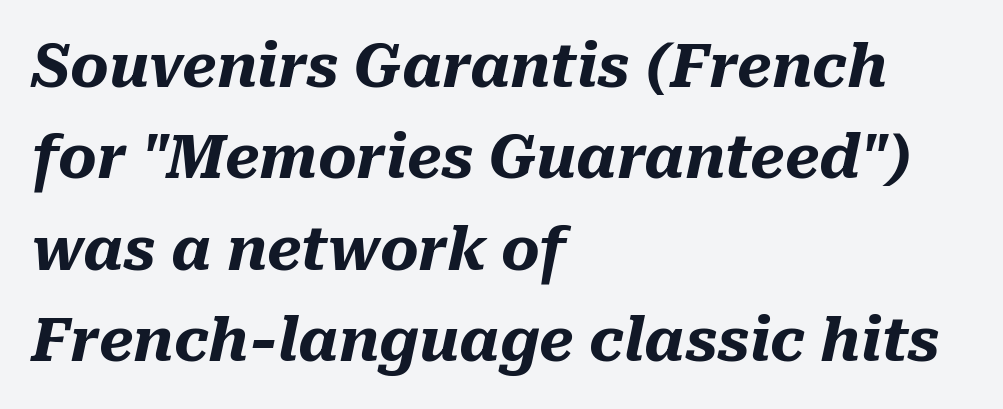
Q: Is the text bold? A: Yes.
Q: Is the text italic (slanted)? A: Yes, it leans right by about 10 degrees.
Q: Is the text underlined? A: No.
Q: How is the paragraph aligned? A: Left-aligned.
Q: Is the spacing between letters normal or unusually wide? A: Normal.
Q: Is the spacing between lines tight, normal or loose? A: Normal.
Q: Width (condensed, normal, or wide)? A: Normal.
Q: Stroke contrast? A: Medium.
Q: x-height? A: Medium.
Q: Monospaced? A: No.
